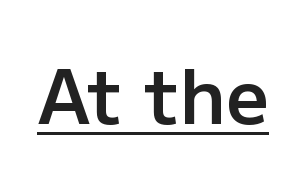
Nothing sits at the stroke ends, so this counts as sans-serif. What weight is shown? A semibold, between regular and bold. Italic? Not at all — the glyphs are vertical. The sample's only ornament is a line tracing under the words. Each letter keeps its own natural width here, so spacing adapts to shape.
